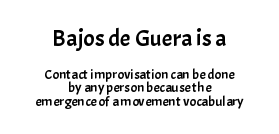
The image shows 24 px text type, upright; set centered, tight line spacing (0.98x), normal letter spacing, not underlined; the first (top) block is 1.71x larger.
